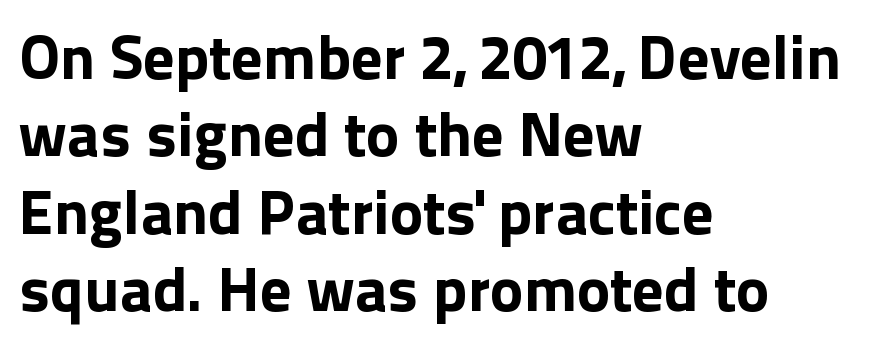
{"serif": "no", "italic": "no", "bold": "yes", "weight": "bold", "width": "normal", "x_height": "medium", "monospaced": "no", "underline": "no", "align": "left", "line_spacing_ratio": 1.23, "letter_spacing": "normal", "letter_spacing_em": 0.0, "glyph_px": 63}
